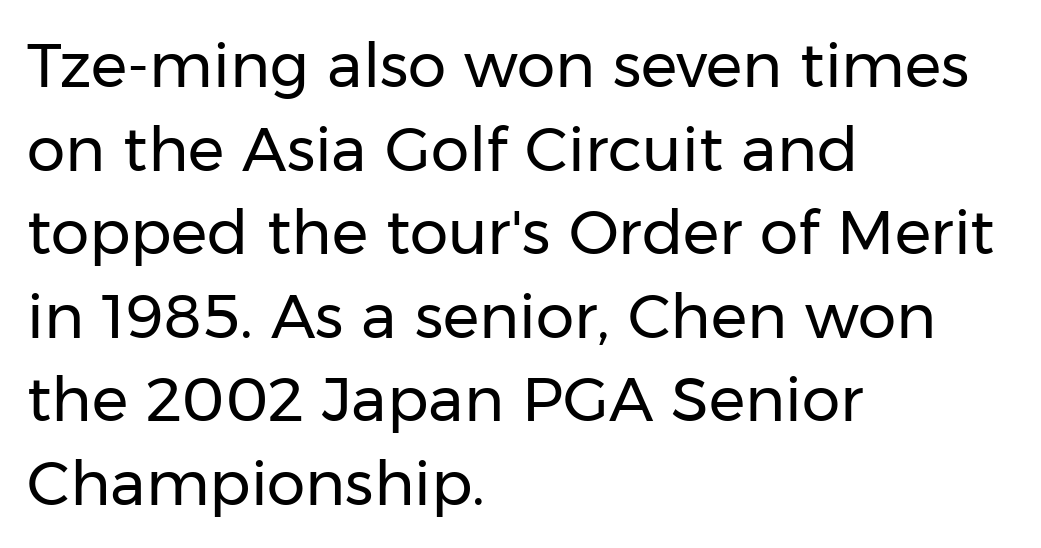
Q: Is the text bold? A: No.
Q: Is the text italic (slanted)? A: No, it is upright.
Q: Is the typeface a serif or a sans-serif typeface? A: Sans-serif.
Q: Is the text underlined? A: No.
Q: How is the paragraph aligned? A: Left-aligned.
Q: Is the spacing between letters normal or unusually wide? A: Normal.
Q: Is the spacing between lines tight, normal or loose? A: Normal.
Q: Width (condensed, normal, or wide)? A: Normal.
Q: Stroke contrast? A: Low.
Q: x-height? A: Medium.
Q: Monospaced? A: No.
